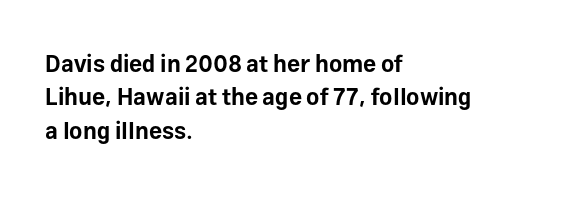
The image shows 23 px bold type, upright; set left-aligned, normal line spacing (1.45x), normal letter spacing, not underlined.
